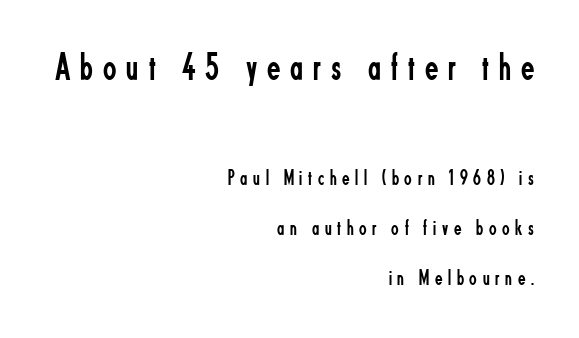
The text block is weighted toward the right margin, trailing off unevenly leftward. What's the leading like? Stretched, with rows far apart. Clear beneath every line of the passage. Do the characters align in a grid? No, the font is proportional. Vertical stems look standard width or narrower in stroke. The earlier block is typeset at a bigger size than the later block.
